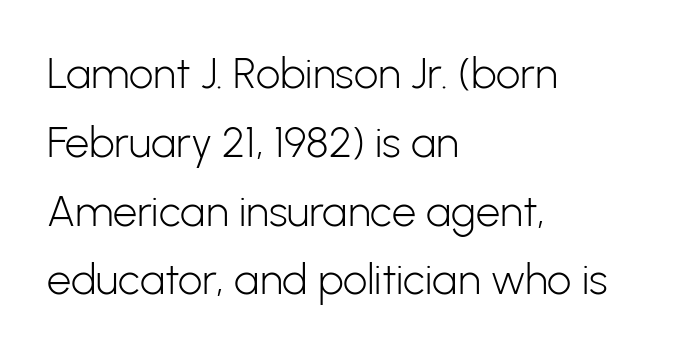
The image shows 43 px light sans-serif type, upright; set left-aligned, normal line spacing (1.6x), normal letter spacing, not underlined; low stroke contrast and a medium x-height.
